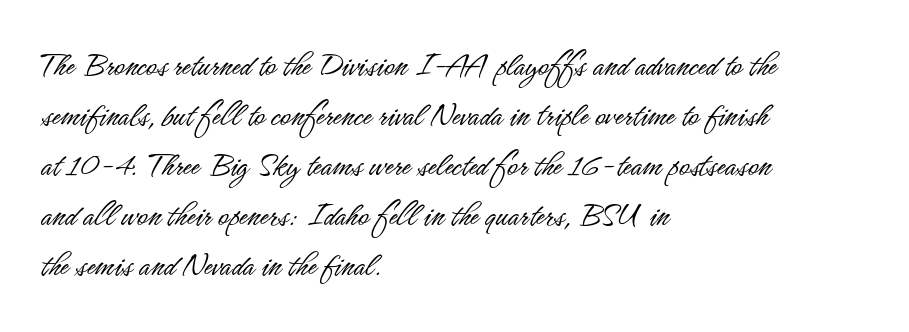
{"serif": "no", "bold": "no", "weight": "light", "width": "condensed", "stroke_contrast": "low", "x_height": "small", "monospaced": "no", "underline": "no", "align": "left", "line_spacing": "normal", "line_spacing_ratio": 1.39, "letter_spacing": "normal", "letter_spacing_em": 0.0, "glyph_px": 36}
